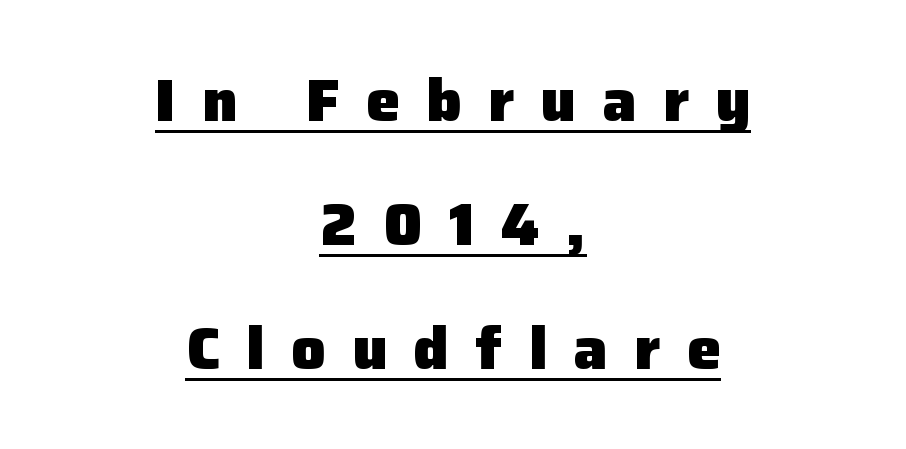
The image shows 60 px heavy sans-serif type, upright; set centered, loose line spacing (2.07x), unusually wide letter spacing (+0.44 em), underlined; low stroke contrast and a medium x-height.
